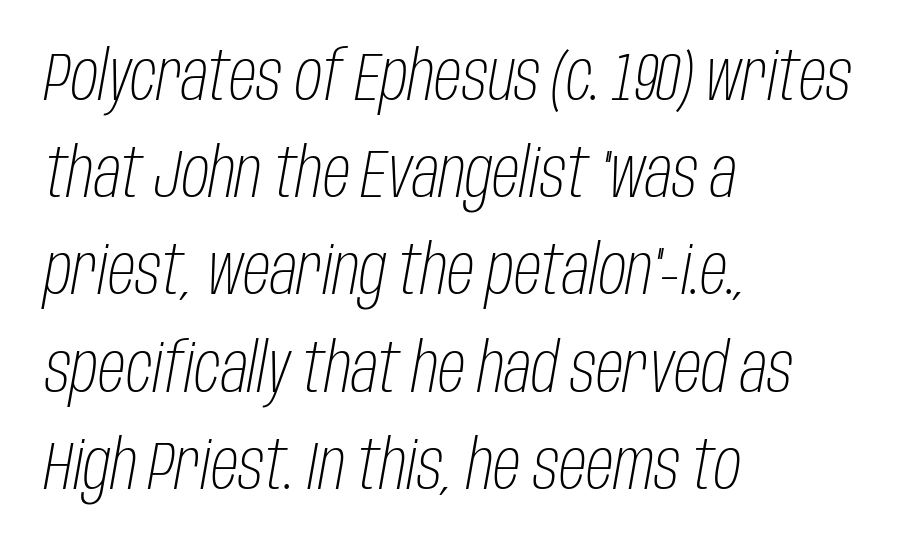
The image shows 68 px light, condensed type, italic (leaning right); set left-aligned, normal line spacing (1.43x), normal letter spacing, not underlined; low stroke contrast and a large x-height.
